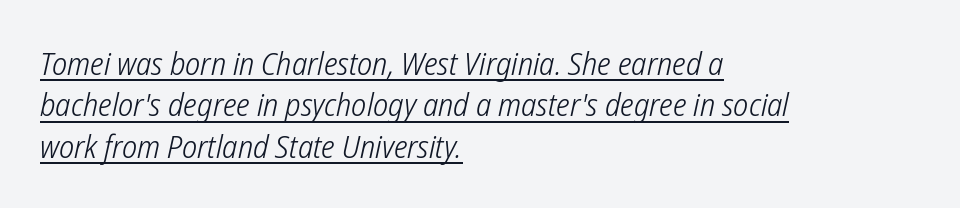
The image shows 32 px light, condensed sans-serif type; set left-aligned, normal line spacing (1.29x), normal letter spacing, underlined; low stroke contrast and a medium x-height.
